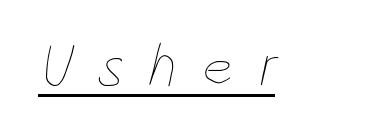
The image shows 60 px thin, condensed type; set unusually wide letter spacing (+0.43 em), underlined; low stroke contrast and a large x-height.
